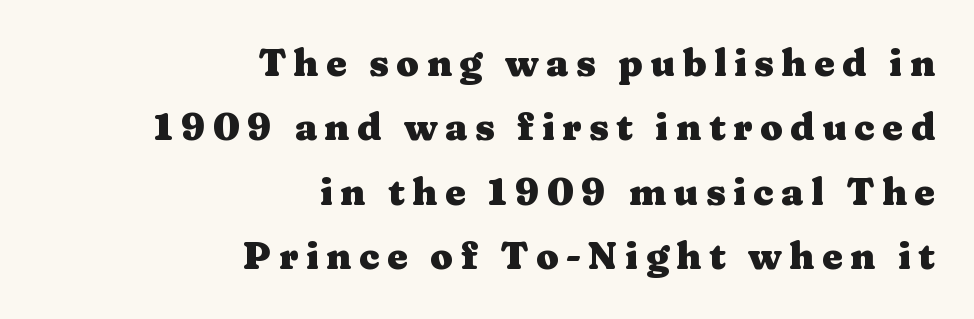
The image shows 37 px heavy, wide serif type, upright; set right-aligned, line spacing 1.74x, unusually wide letter spacing (+0.2 em), not underlined; medium stroke contrast and a medium x-height.
